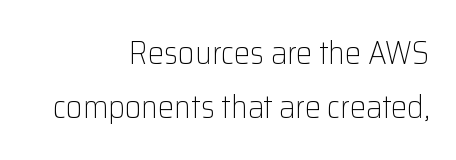
The image shows 32 px light sans-serif type, upright; set right-aligned, normal line spacing (1.68x), normal letter spacing, not underlined; low stroke contrast and a medium x-height.
